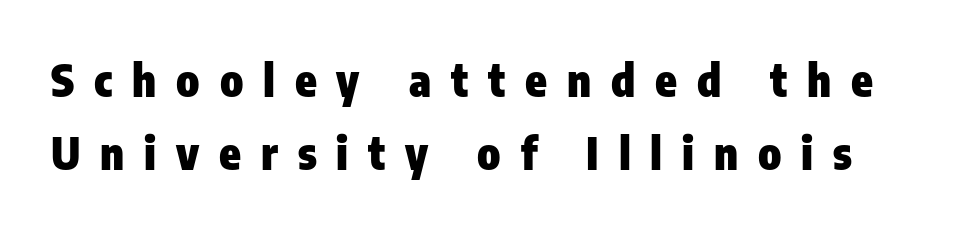
{"serif": "no", "italic": "no", "bold": "yes", "weight": "heavy", "width": "condensed", "stroke_contrast": "low", "x_height": "medium", "monospaced": "no", "underline": "no", "line_spacing": "normal", "line_spacing_ratio": 1.67, "letter_spacing": "wide", "letter_spacing_em": 0.45, "glyph_px": 44}
